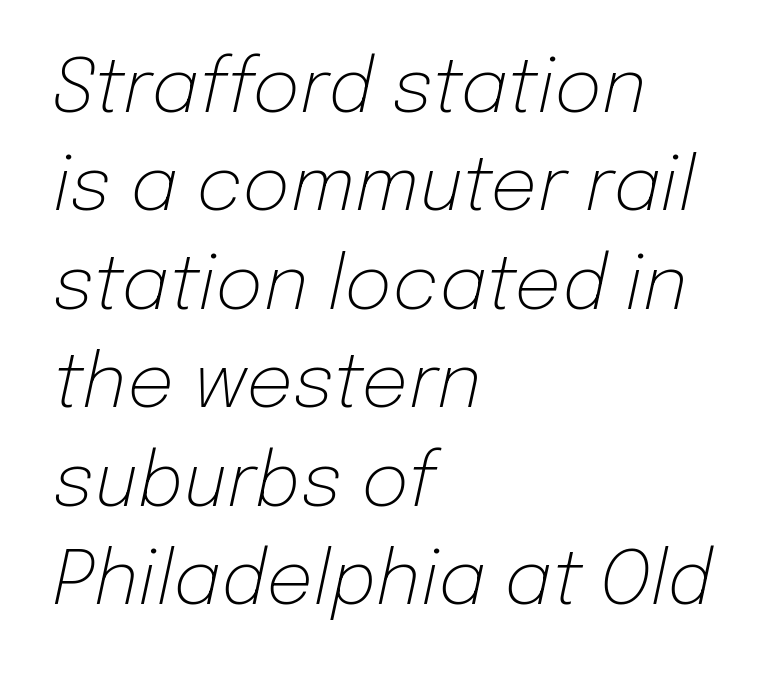
Notice how descenders clear the ascenders below comfortably — that's standard leading. Each line starts at the same left margin while the right side varies. The rendering uses natural spacing where letterforms have individual widths. Bare-footed words on every line.
